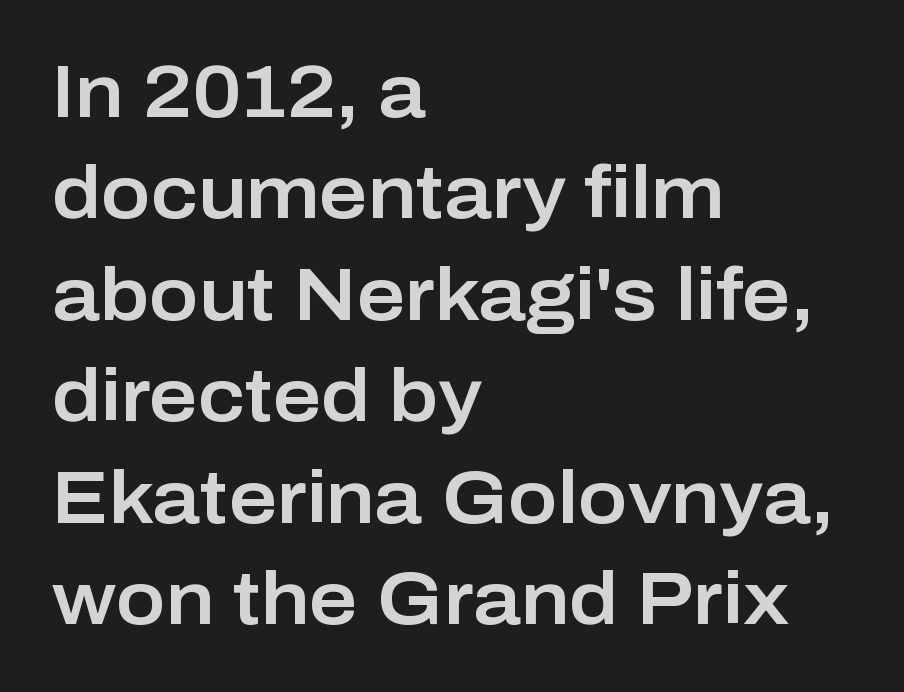
A typesetter would call this proportional, since set widths differ per character. Every stem runs plumb, perpendicular to the baseline. What stands out about the letter spacing? Nothing — it is the standard amount. Lines of text with bare space underneath. In CSS terms this would be text-align: left. I'd call this a sans setting — the letters go barefoot.
